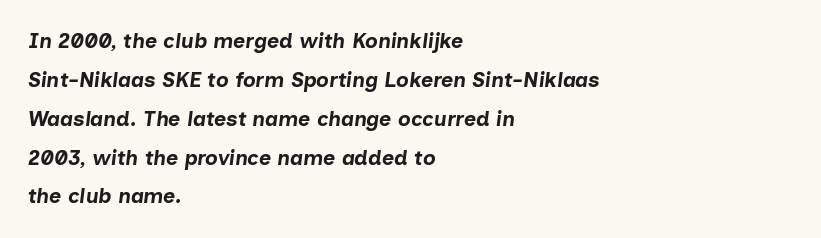
The image shows 21 px bold type, italic (leaning right); set left-aligned, line spacing 1.85x, normal letter spacing, not underlined.
